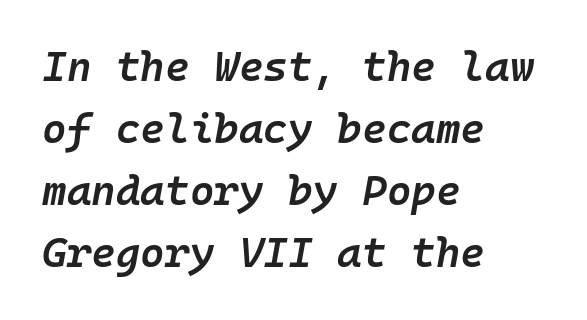
Observe the ordinary spacing: letters are neighbours, not strangers. Semibold letterforms, between regular and bold. This rendering features lettering with no underline. The compositor pushed each line to the left boundary. Monospaced: the letters line up in strict vertical columns.
